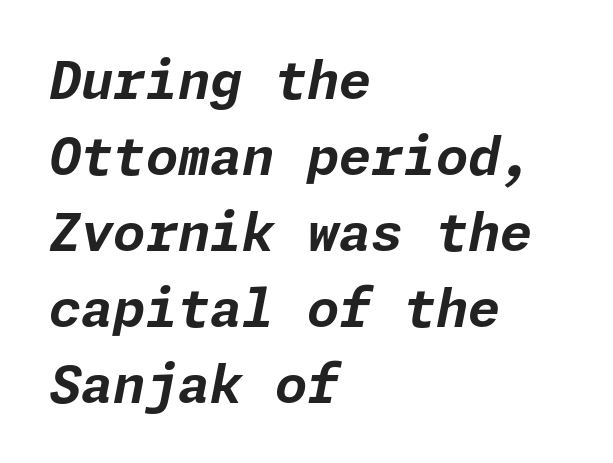
{"italic": "yes", "lean": "right", "slant_degrees": 11, "bold": "yes", "weight": "bold", "width": "normal", "stroke_contrast": "low", "x_height": "medium", "underline": "no", "align": "left", "line_spacing": "normal", "line_spacing_ratio": 1.46, "letter_spacing": "normal", "letter_spacing_em": 0.0, "glyph_px": 52}
